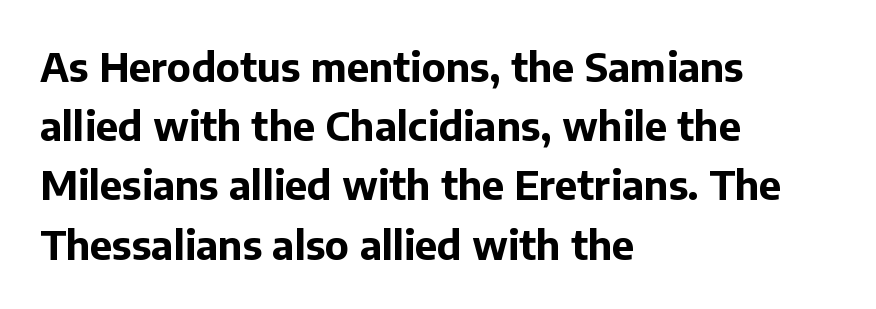
The image shows 40 px bold sans-serif type, upright; set left-aligned, normal line spacing (1.48x), normal letter spacing, not underlined; low stroke contrast and a medium x-height.
